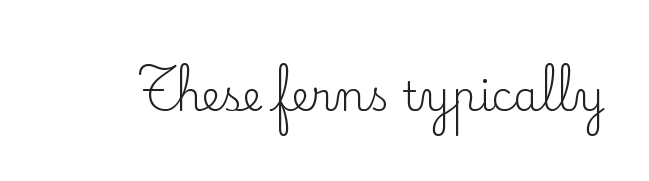
Q: Is the text bold? A: No.
Q: Is the text italic (slanted)? A: No, it is upright.
Q: Is the text underlined? A: No.
Q: Is the spacing between letters normal or unusually wide? A: Normal.
Q: Width (condensed, normal, or wide)? A: Normal.
Q: Stroke contrast? A: Low.
Q: x-height? A: Small.
Q: Monospaced? A: No.
